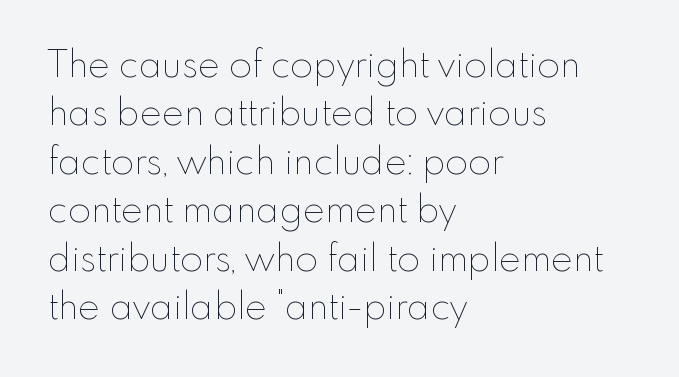
One glance says typical: line gaps are just what's usual. Does the copy run flush right? No — it runs flush left. The foot of each line stays bare and open. Proportional: the letters do not fall into vertical columns.
